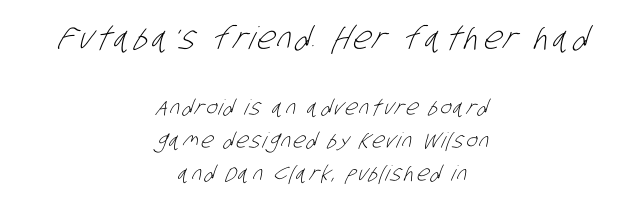
The image shows 31 px light, condensed sans-serif type; set centered, normal line spacing (1.58x), not underlined; the first (top) block is 1.48x larger; low stroke contrast and a large x-height.
